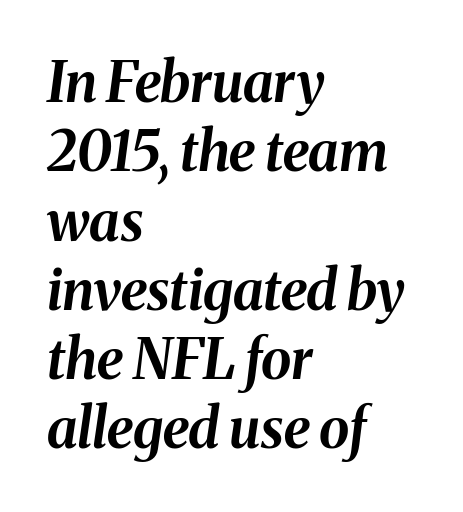
Observe the ordinary spacing: letters are neighbours, not strangers. The space beneath each line is pristine and unruled. Does the lettering tilt? It does — this is italic. Honestly, the row spacing looks completely unremarkable.
